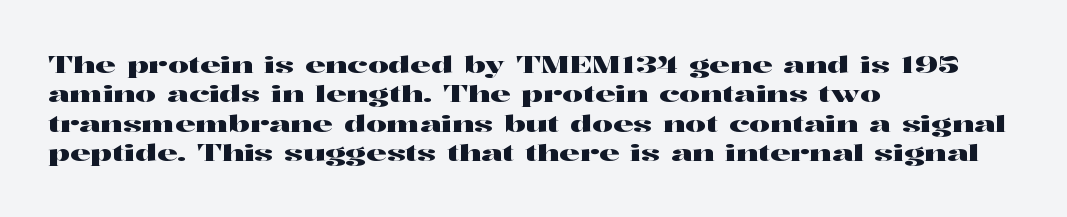
{"italic": "no", "underline": "no", "align": "left", "line_spacing": "normal", "line_spacing_ratio": 1.28, "letter_spacing": "normal", "letter_spacing_em": 0.0, "glyph_px": 23}
